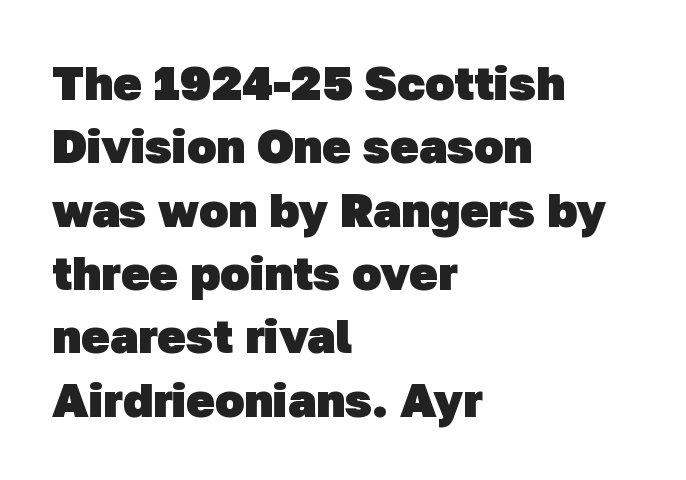
{"serif": "no", "bold": "yes", "weight": "heavy", "width": "normal", "stroke_contrast": "low", "x_height": "medium", "monospaced": "no", "underline": "no", "align": "left", "line_spacing": "normal", "line_spacing_ratio": 1.32, "letter_spacing": "normal", "letter_spacing_em": 0.0, "glyph_px": 48}
